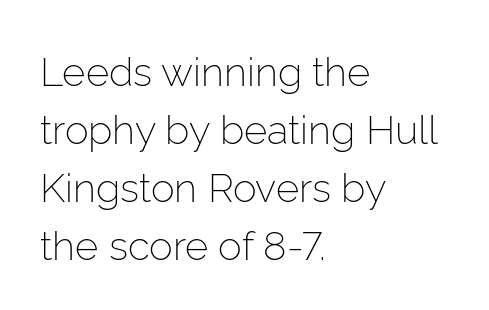
Q: Is the text bold? A: No.
Q: Is the text italic (slanted)? A: No, it is upright.
Q: Is the typeface a serif or a sans-serif typeface? A: Sans-serif.
Q: Is the text underlined? A: No.
Q: How is the paragraph aligned? A: Left-aligned.
Q: Is the spacing between letters normal or unusually wide? A: Normal.
Q: Is the spacing between lines tight, normal or loose? A: Normal.
Q: Width (condensed, normal, or wide)? A: Normal.
Q: Stroke contrast? A: Low.
Q: x-height? A: Medium.
Q: Monospaced? A: No.
